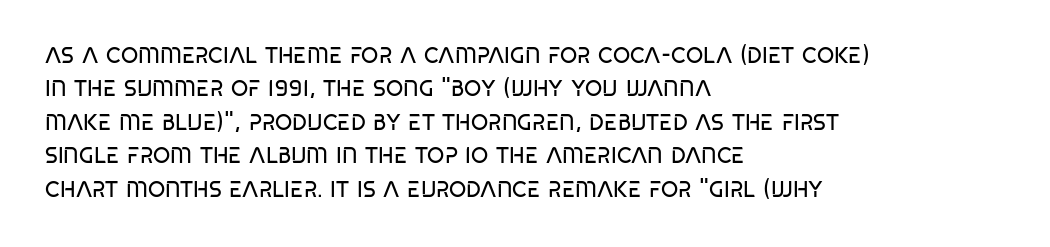
The rendering uses a moderate line-height, typical for paragraphs. Each row of text sits above clean, open space. Stroke mass is kept to a normal reading level or below. One-word summary of the alignment: left. Default kerning and tracking; the words read as compact shapes.
